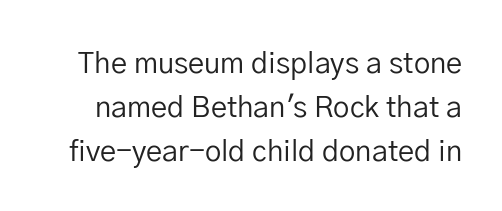
The strokes are not fattened; the text isn't bold. The letters carry no serifs — their stems end cleanly without finishing strokes. The vertical gap from one line to the next is medium. These lines are rendered in a variable-pitch font.
